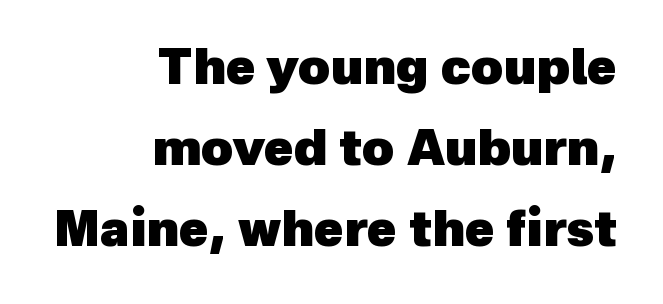
The image shows 49 px heavy sans-serif type; set right-aligned, normal line spacing (1.65x), normal letter spacing, not underlined; a medium x-height.
